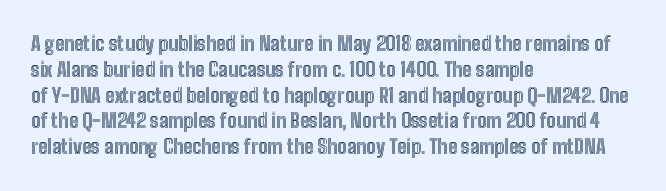
Q: Is the text italic (slanted)? A: No, it is upright.
Q: Is the text underlined? A: No.
Q: How is the paragraph aligned? A: Left-aligned.
Q: Is the spacing between letters normal or unusually wide? A: Normal.
Q: Is the spacing between lines tight, normal or loose? A: Normal.
